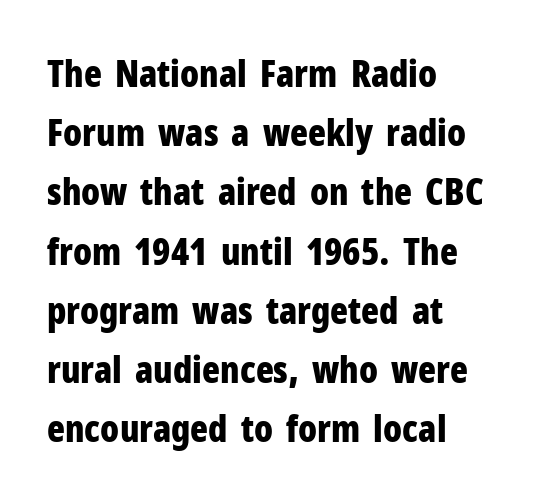
The image shows 37 px bold, condensed sans-serif type, upright; set left-aligned, normal line spacing (1.6x), normal letter spacing, not underlined; low stroke contrast and a medium x-height.
